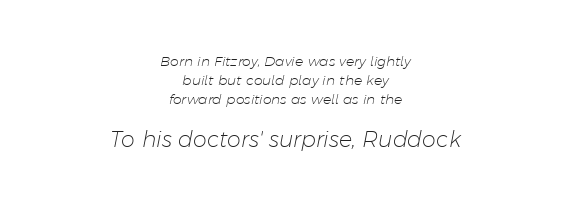
Compared with ordinary roman type, these characters are visibly tilted. The space beneath each line is pristine and unruled. Observe the ordinary spacing: letters are neighbours, not strangers. The lines in this sample share a center point and differ in where they start and stop.
